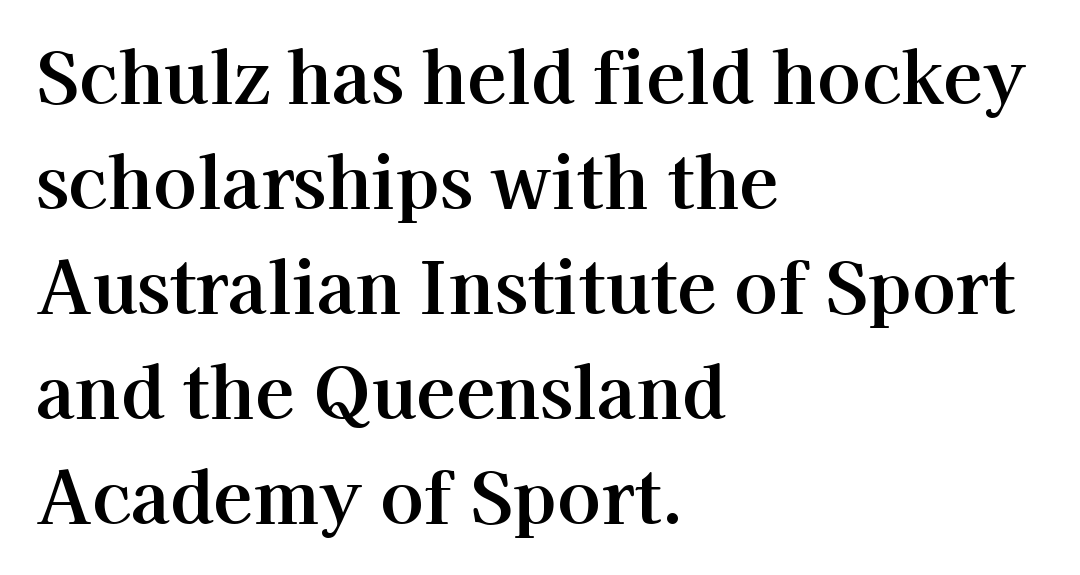
Q: Is the text italic (slanted)? A: No, it is upright.
Q: Is the typeface a serif or a sans-serif typeface? A: Serif.
Q: Is the text underlined? A: No.
Q: How is the paragraph aligned? A: Left-aligned.
Q: Is the spacing between letters normal or unusually wide? A: Normal.
Q: Is the spacing between lines tight, normal or loose? A: Normal.
Q: Width (condensed, normal, or wide)? A: Normal.
Q: Stroke contrast? A: High.
Q: x-height? A: Medium.
Q: Monospaced? A: No.
